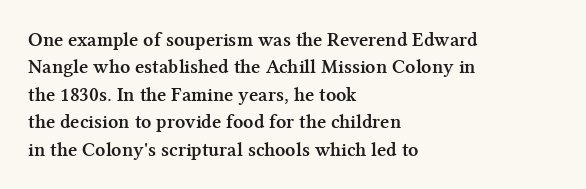
The image shows 20 px bold type, upright; set left-aligned, normal line spacing (1.37x), normal letter spacing, not underlined.
